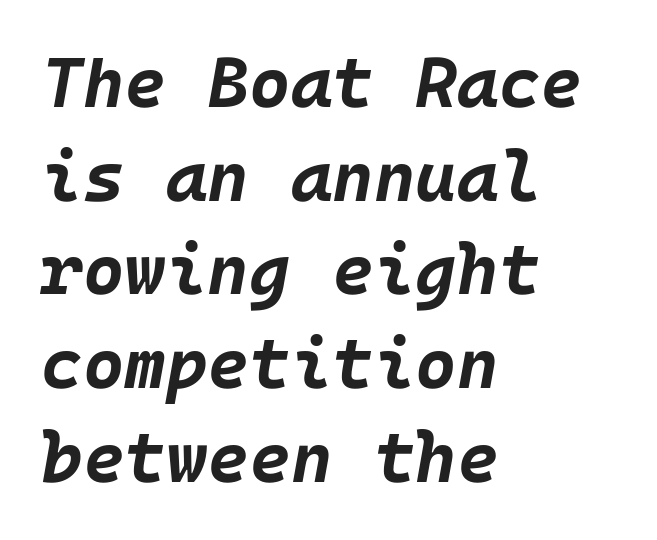
{"italic": "yes", "lean": "right", "slant_degrees": 10, "bold": "yes", "weight": "bold", "width": "normal", "stroke_contrast": "low", "x_height": "large", "underline": "no", "align": "left", "line_spacing": "normal", "line_spacing_ratio": 1.32, "letter_spacing": "normal", "letter_spacing_em": 0.0, "glyph_px": 71}
